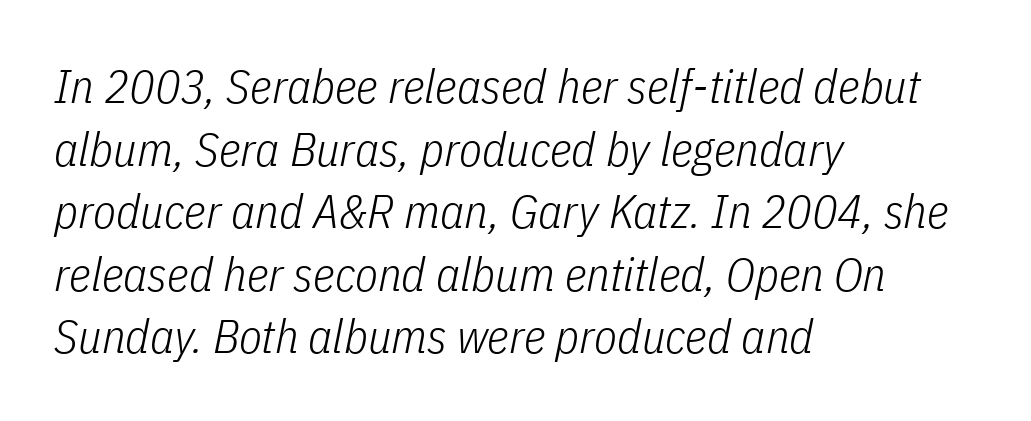
The image shows 47 px light, condensed type, italic (leaning right); set left-aligned, normal line spacing (1.33x), normal letter spacing, not underlined; low stroke contrast and a medium x-height.
